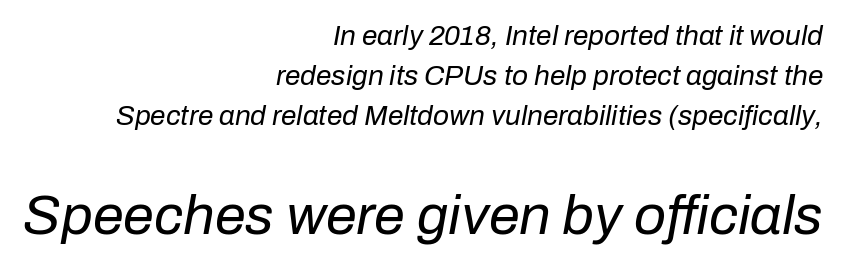
The image shows 56 px regular-weight type, italic (leaning right); set right-aligned, normal line spacing (1.42x), normal letter spacing, not underlined; the second (bottom) block is 2.0x larger; low stroke contrast and a medium x-height.
